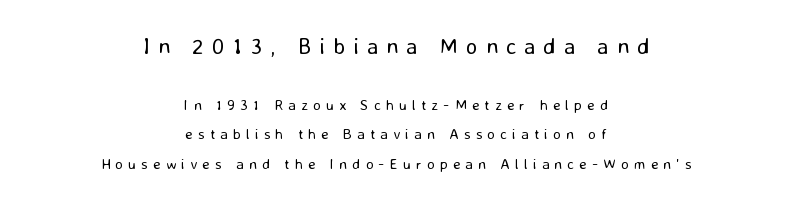
Vertical stems look standard width or narrower in stroke. No italicization has been applied; the sample stays upright. Descender tails drop into unmarked territory. The gaps between neighbouring characters are conspicuously large.
